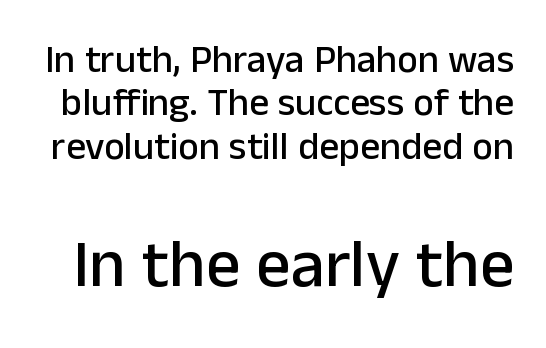
Q: Is the text italic (slanted)? A: No, it is upright.
Q: Is the typeface a serif or a sans-serif typeface? A: Sans-serif.
Q: Is the text underlined? A: No.
Q: Is the spacing between letters normal or unusually wide? A: Normal.
Q: Is the spacing between lines tight, normal or loose? A: Tight.
Q: Which block of text is set in a larger size, the first (top) or the second (bottom)? A: The second (bottom) one.
Q: Width (condensed, normal, or wide)? A: Normal.
Q: Stroke contrast? A: Low.
Q: x-height? A: Medium.
Q: Monospaced? A: No.
